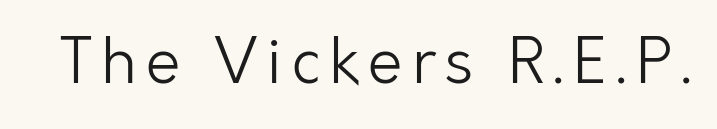
The image shows 62 px light sans-serif type, upright; set not underlined; low stroke contrast and a medium x-height.
